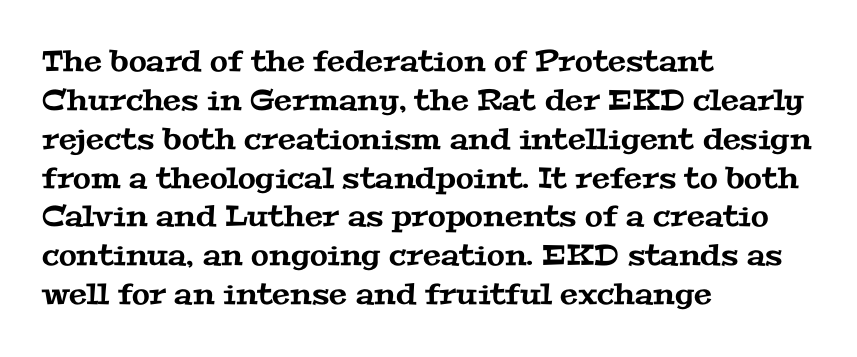
Q: Is the typeface a serif or a sans-serif typeface? A: Serif.
Q: Is the text underlined? A: No.
Q: How is the paragraph aligned? A: Left-aligned.
Q: Is the spacing between letters normal or unusually wide? A: Normal.
Q: Is the spacing between lines tight, normal or loose? A: Normal.
Q: Width (condensed, normal, or wide)? A: Wide.
Q: Stroke contrast? A: Medium.
Q: x-height? A: Medium.
Q: Monospaced? A: No.
